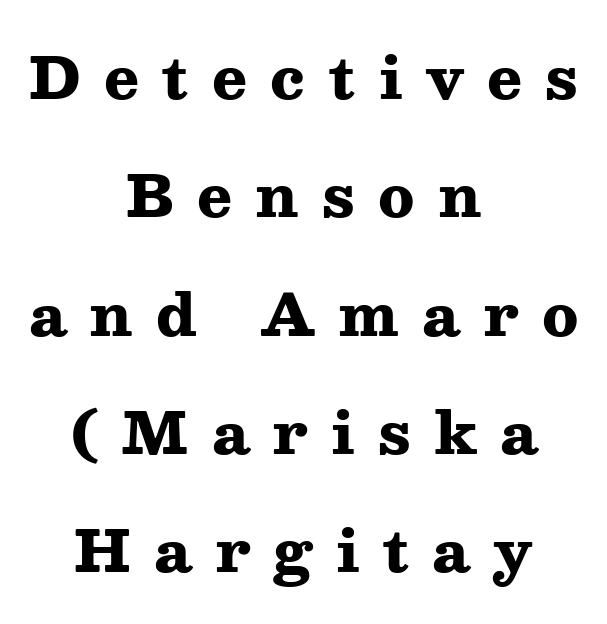
Loose tracking; the words dissolve into strings of separated letters. Clear beneath every line of the passage. A roman cut, with each character standing at attention. Is the type bold? Yes — the strokes are clearly thick and heavy. The rendering shows small feet on the letterforms — a serif design. Casual observation: everything's sitting right in the middle.
